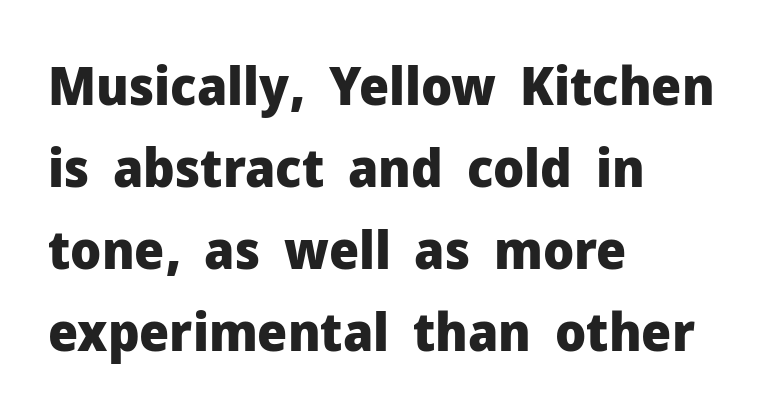
Looks like regular typesetting: each glyph gets only the width it needs. Upright lettering throughout. Nothing sits at the stroke ends, so this counts as sans-serif. Honestly, there is no underline to notice here at all. Observe the ordinary spacing: letters are neighbours, not strangers. The glyphs have the mass of a bold cut.
